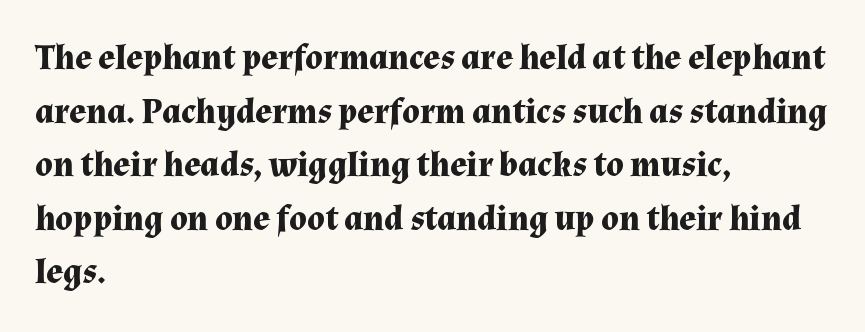
The image shows 35 px bold serif type, upright; set left-aligned, normal line spacing (1.53x), normal letter spacing, not underlined; medium stroke contrast and a medium x-height.
